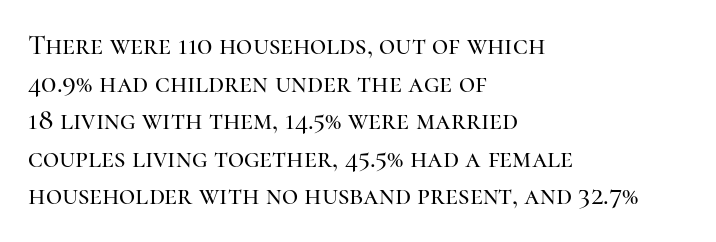
Check the space under the baseline: it is left empty. A typesetter would call this proportional, since set widths differ per character. The tracking reads as untouched default to a designer's eye. Quick note: interline space is typical. Unlike a clean sans, this face finishes its strokes with serifs. Ascenders rise straight up at ninety degrees.
